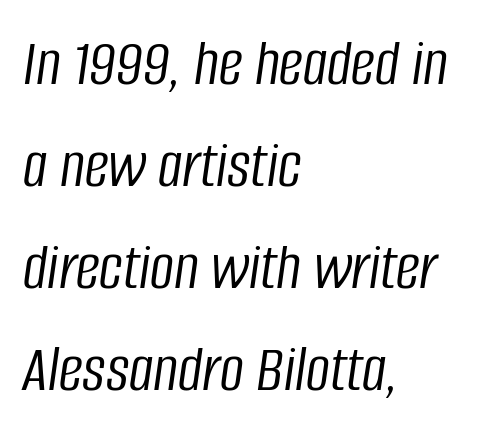
The image shows 67 px light, condensed type, italic (leaning right); set left-aligned, normal line spacing (1.52x), normal letter spacing, not underlined; low stroke contrast and a large x-height.
